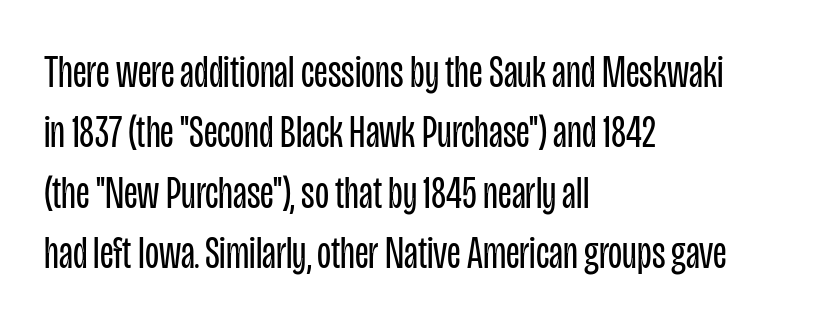
The image shows 46 px regular-weight, condensed sans-serif type, upright; set left-aligned, normal line spacing (1.31x), normal letter spacing, not underlined; low stroke contrast and a large x-height.
